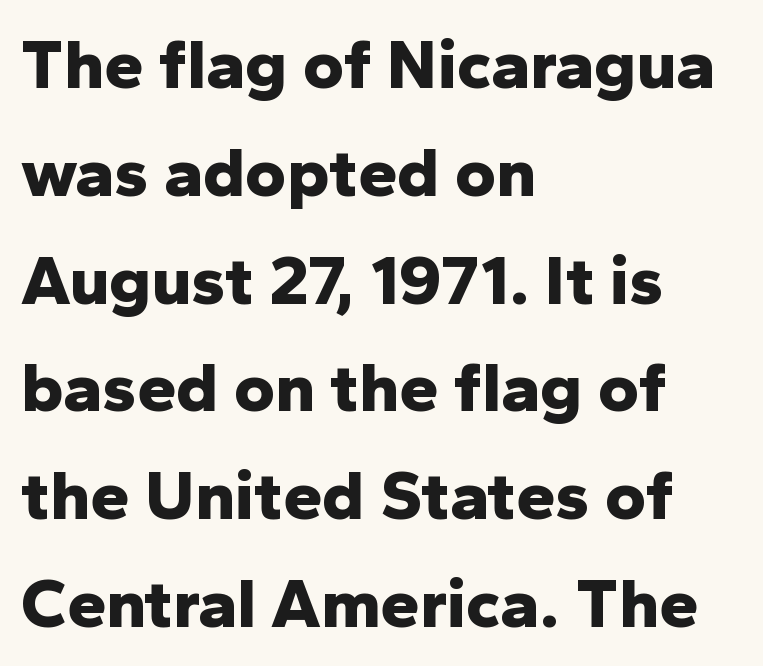
Q: Is the text bold? A: Yes.
Q: Is the text italic (slanted)? A: No, it is upright.
Q: Is the typeface a serif or a sans-serif typeface? A: Sans-serif.
Q: Is the text underlined? A: No.
Q: How is the paragraph aligned? A: Left-aligned.
Q: Is the spacing between letters normal or unusually wide? A: Normal.
Q: Is the spacing between lines tight, normal or loose? A: Normal.
Q: Width (condensed, normal, or wide)? A: Normal.
Q: Stroke contrast? A: Low.
Q: x-height? A: Medium.
Q: Monospaced? A: No.
